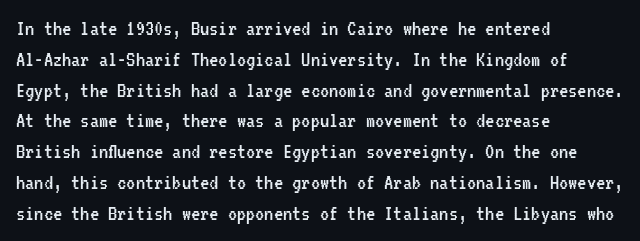
{"italic": "no", "bold": "no", "underline": "no", "align": "left", "line_spacing": "normal", "line_spacing_ratio": 1.34, "letter_spacing": "normal", "letter_spacing_em": 0.0, "glyph_px": 23}
